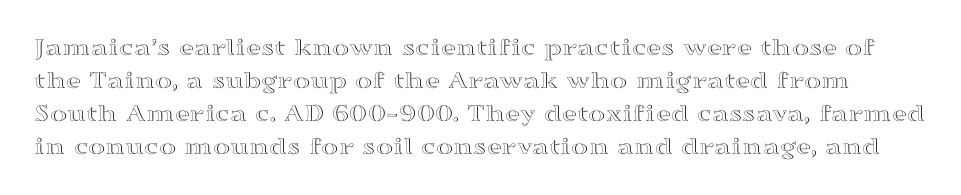
Q: Is the text italic (slanted)? A: No, it is upright.
Q: Is the text underlined? A: No.
Q: Is the spacing between letters normal or unusually wide? A: Normal.
Q: Is the spacing between lines tight, normal or loose? A: Normal.
